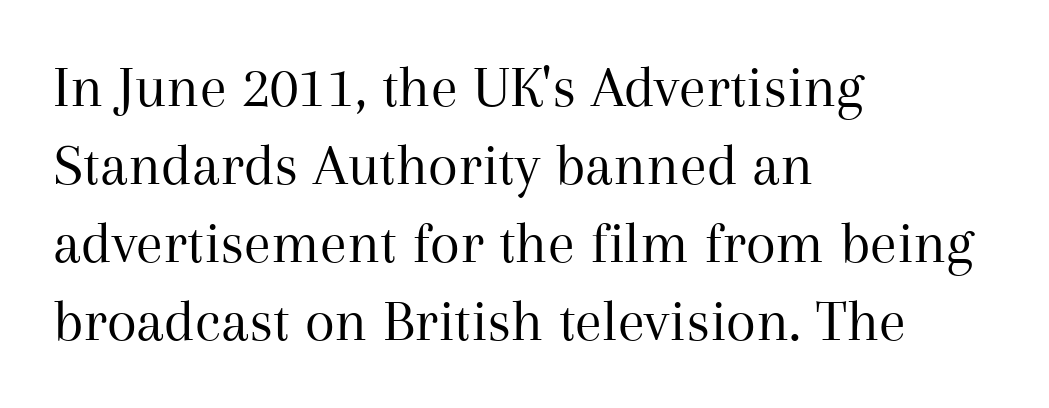
{"serif": "yes", "italic": "no", "bold": "no", "weight": "regular", "width": "normal", "stroke_contrast": "medium", "x_height": "medium", "monospaced": "no", "underline": "no", "align": "left", "line_spacing": "normal", "line_spacing_ratio": 1.28, "letter_spacing": "normal", "letter_spacing_em": 0.0, "glyph_px": 61}
